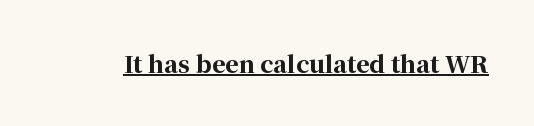
The image shows 23 px bold type, upright; set normal letter spacing, underlined.
